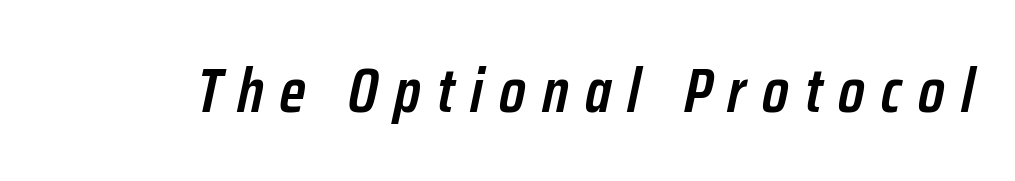
{"italic": "yes", "lean": "right", "slant_degrees": 12, "bold": "semi", "weight": "semibold", "width": "condensed", "stroke_contrast": "low", "x_height": "medium", "monospaced": "no", "underline": "no", "letter_spacing": "wide", "letter_spacing_em": 0.26, "glyph_px": 62}
